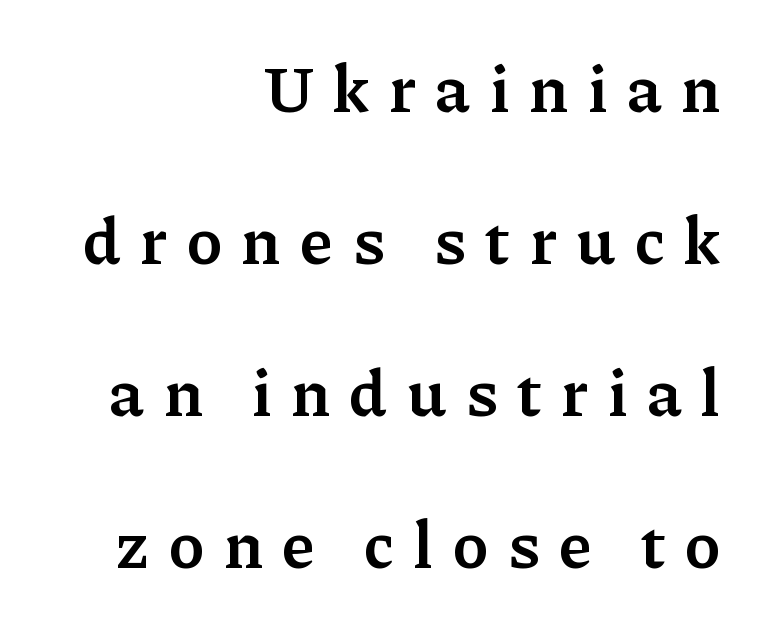
{"serif": "yes", "italic": "no", "bold": "semi", "weight": "semibold", "width": "normal", "stroke_contrast": "low", "x_height": "medium", "monospaced": "no", "underline": "no", "align": "right", "line_spacing": "loose", "line_spacing_ratio": 2.27, "letter_spacing": "wide", "letter_spacing_em": 0.3, "glyph_px": 67}
